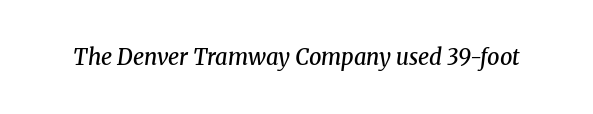
The image shows 22 px text type, italic (leaning right); set normal letter spacing, not underlined.
